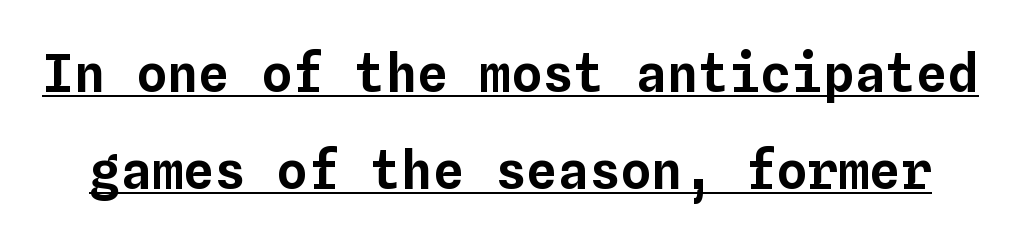
Q: Is the text italic (slanted)? A: No, it is upright.
Q: Is the text underlined? A: Yes.
Q: Is the spacing between letters normal or unusually wide? A: Normal.
Q: Width (condensed, normal, or wide)? A: Normal.
Q: Stroke contrast? A: Low.
Q: x-height? A: Medium.
Q: Monospaced? A: Yes.
